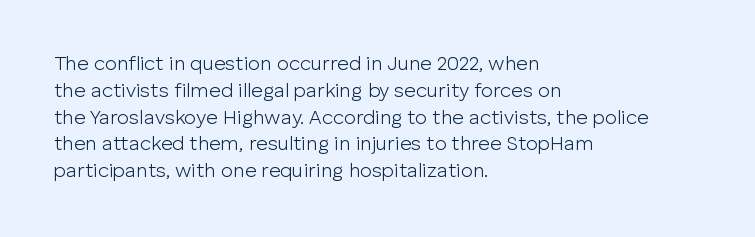
The image shows 20 px text type, upright; set left-aligned, normal line spacing (1.34x), normal letter spacing, not underlined.
